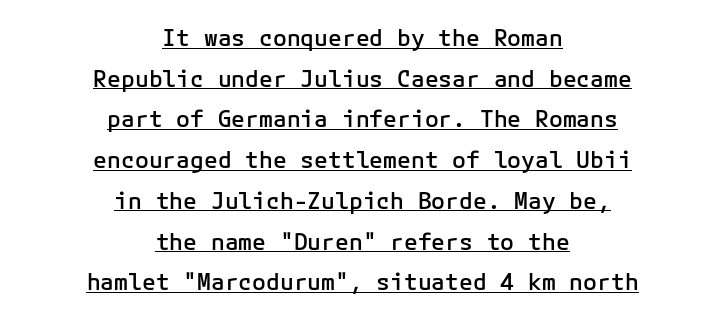
{"italic": "no", "bold": "semi", "underline": "yes", "align": "center", "line_spacing_ratio": 1.77, "letter_spacing": "normal", "letter_spacing_em": 0.0, "glyph_px": 23}
